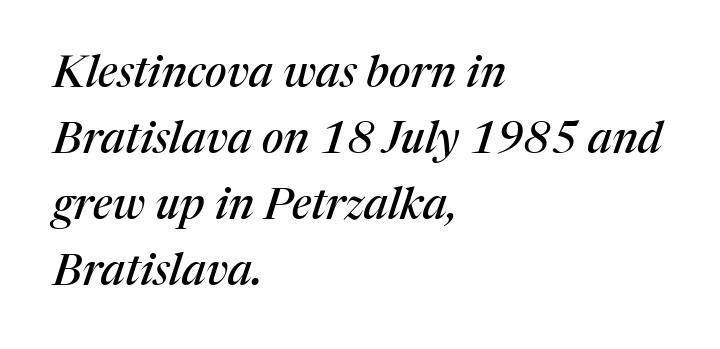
Q: Is the text italic (slanted)? A: Yes, it leans right by about 17 degrees.
Q: Is the typeface a serif or a sans-serif typeface? A: Serif.
Q: Is the text underlined? A: No.
Q: How is the paragraph aligned? A: Left-aligned.
Q: Is the spacing between letters normal or unusually wide? A: Normal.
Q: Is the spacing between lines tight, normal or loose? A: Normal.
Q: Width (condensed, normal, or wide)? A: Normal.
Q: Stroke contrast? A: Medium.
Q: x-height? A: Medium.
Q: Monospaced? A: No.
